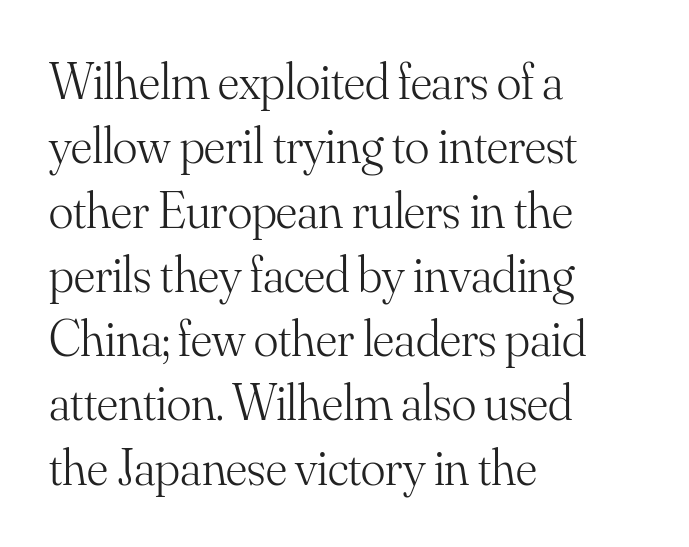
Q: Is the text bold? A: No.
Q: Is the text italic (slanted)? A: No, it is upright.
Q: Is the typeface a serif or a sans-serif typeface? A: Serif.
Q: Is the text underlined? A: No.
Q: How is the paragraph aligned? A: Left-aligned.
Q: Is the spacing between letters normal or unusually wide? A: Normal.
Q: Is the spacing between lines tight, normal or loose? A: Normal.
Q: Width (condensed, normal, or wide)? A: Normal.
Q: Stroke contrast? A: Medium.
Q: x-height? A: Small.
Q: Monospaced? A: No.
